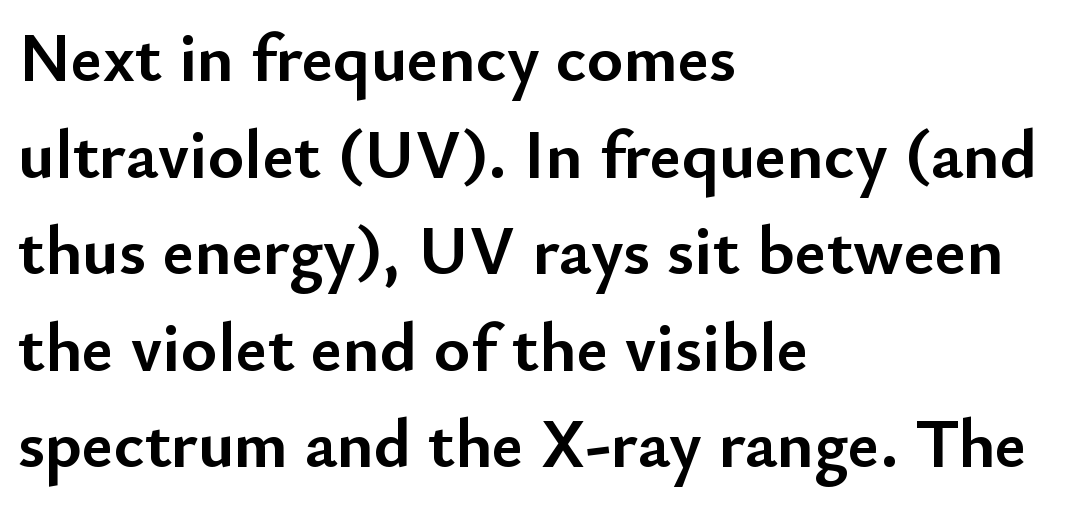
Q: Is the text bold? A: Yes.
Q: Is the text italic (slanted)? A: No, it is upright.
Q: Is the typeface a serif or a sans-serif typeface? A: Sans-serif.
Q: Is the text underlined? A: No.
Q: How is the paragraph aligned? A: Left-aligned.
Q: Is the spacing between letters normal or unusually wide? A: Normal.
Q: Is the spacing between lines tight, normal or loose? A: Normal.
Q: Width (condensed, normal, or wide)? A: Normal.
Q: Stroke contrast? A: Low.
Q: x-height? A: Small.
Q: Monospaced? A: No.
